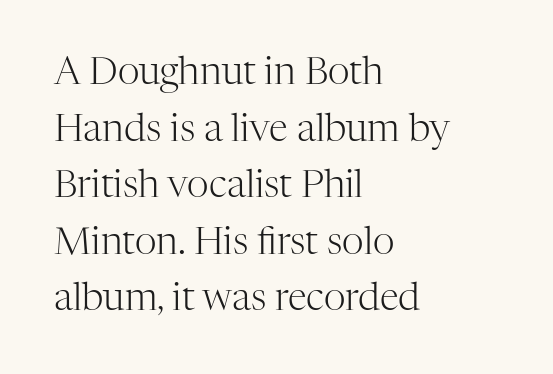
These lines are rendered in a variable-pitch font. Compared with typical body copy, the letter spacing here is the same. A typesetter would label this face a serif. No italicization has been applied; the sample stays upright. The passage shown is not underscored anywhere.
